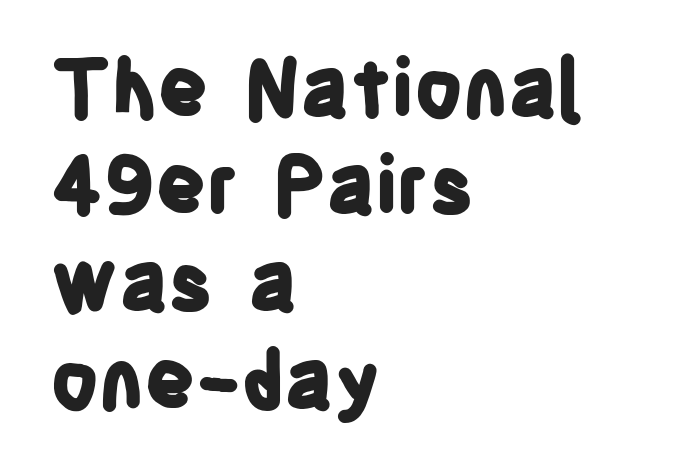
Q: Is the text bold? A: Yes.
Q: Is the text italic (slanted)? A: No, it is upright.
Q: Is the typeface a serif or a sans-serif typeface? A: Sans-serif.
Q: Is the text underlined? A: No.
Q: How is the paragraph aligned? A: Left-aligned.
Q: Is the spacing between letters normal or unusually wide? A: Normal.
Q: Width (condensed, normal, or wide)? A: Condensed.
Q: Stroke contrast? A: Low.
Q: x-height? A: Large.
Q: Monospaced? A: No.
